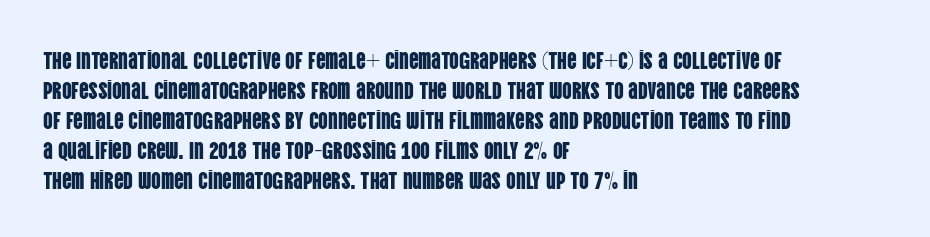
Q: Is the text italic (slanted)? A: No, it is upright.
Q: Is the text underlined? A: No.
Q: How is the paragraph aligned? A: Left-aligned.
Q: Is the spacing between letters normal or unusually wide? A: Normal.
Q: Is the spacing between lines tight, normal or loose? A: Normal.
